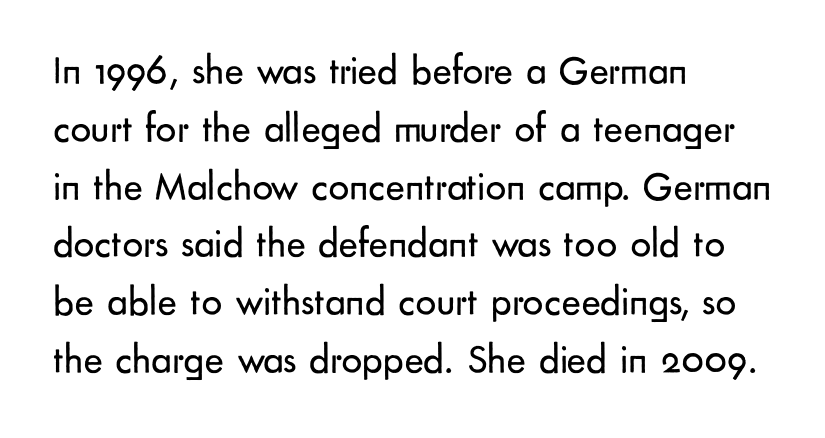
Q: Is the text bold? A: No.
Q: Is the text italic (slanted)? A: No, it is upright.
Q: Is the typeface a serif or a sans-serif typeface? A: Sans-serif.
Q: Is the text underlined? A: No.
Q: How is the paragraph aligned? A: Left-aligned.
Q: Is the spacing between letters normal or unusually wide? A: Normal.
Q: Is the spacing between lines tight, normal or loose? A: Normal.
Q: Width (condensed, normal, or wide)? A: Normal.
Q: Stroke contrast? A: Low.
Q: x-height? A: Small.
Q: Monospaced? A: No.
